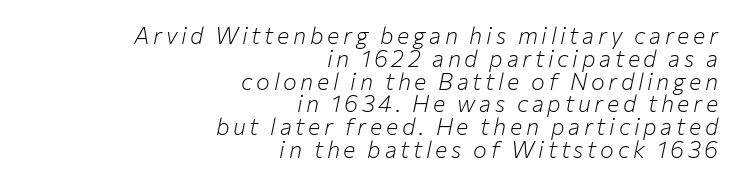
Heaviness? Minimal to ordinary, like unemphasized prose. One-word summary of the alignment: right. The space directly below the letters is spotless. Notice how the stems are inclined rather than vertical — that's the hallmark of italics.
